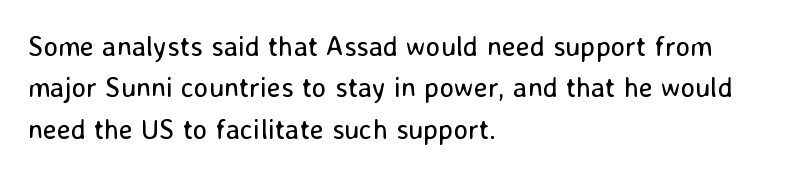
A student would call this left alignment; a typographer would say flush left, rag right. Students, observe: this is what conventionally led text looks like. These lines keep a tight, regular rhythm from letter to letter. No heavy texture on the line: the type isn't bold. Beneath every word, the page is bare. This rendering employs a face without finishing strokes, i.e., a sans-serif.
